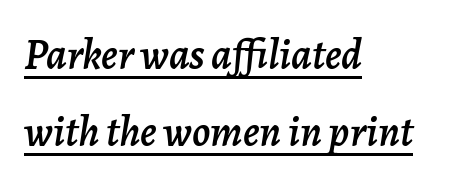
{"italic": "yes", "lean": "right", "slant_degrees": 7, "width": "normal", "stroke_contrast": "low", "x_height": "medium", "monospaced": "no", "underline": "yes", "align": "left", "line_spacing_ratio": 1.79, "letter_spacing": "normal", "letter_spacing_em": 0.0, "glyph_px": 43}
